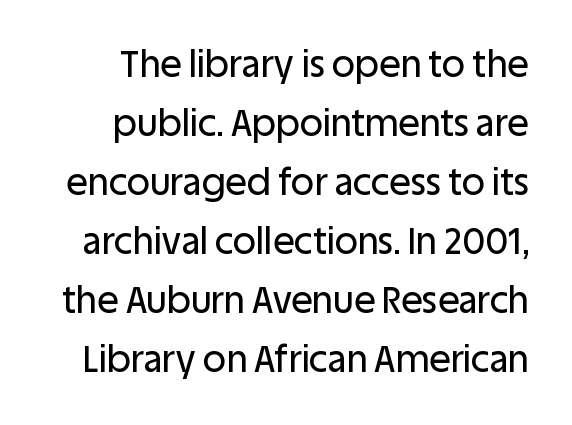
Q: Is the text italic (slanted)? A: No, it is upright.
Q: Is the typeface a serif or a sans-serif typeface? A: Sans-serif.
Q: Is the text underlined? A: No.
Q: Is the spacing between letters normal or unusually wide? A: Normal.
Q: Is the spacing between lines tight, normal or loose? A: Normal.
Q: Width (condensed, normal, or wide)? A: Normal.
Q: Stroke contrast? A: Low.
Q: x-height? A: Large.
Q: Monospaced? A: No.
